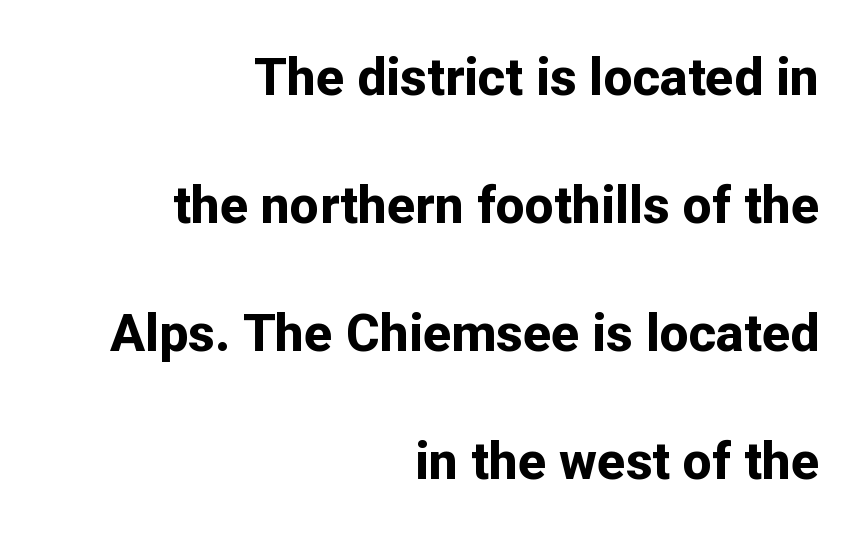
Q: Is the text bold? A: Yes.
Q: Is the text italic (slanted)? A: No, it is upright.
Q: Is the typeface a serif or a sans-serif typeface? A: Sans-serif.
Q: Is the text underlined? A: No.
Q: How is the paragraph aligned? A: Right-aligned.
Q: Is the spacing between letters normal or unusually wide? A: Normal.
Q: Is the spacing between lines tight, normal or loose? A: Loose.
Q: Width (condensed, normal, or wide)? A: Normal.
Q: Stroke contrast? A: Low.
Q: x-height? A: Medium.
Q: Monospaced? A: No.
